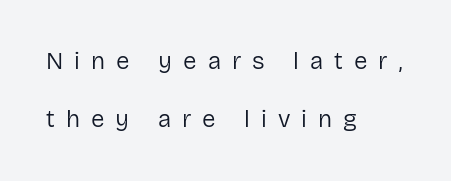
Q: Is the text bold? A: No.
Q: Is the text italic (slanted)? A: No, it is upright.
Q: Is the text underlined? A: No.
Q: How is the paragraph aligned? A: Left-aligned.
Q: Is the spacing between letters normal or unusually wide? A: Unusually wide.
Q: Is the spacing between lines tight, normal or loose? A: Loose.
